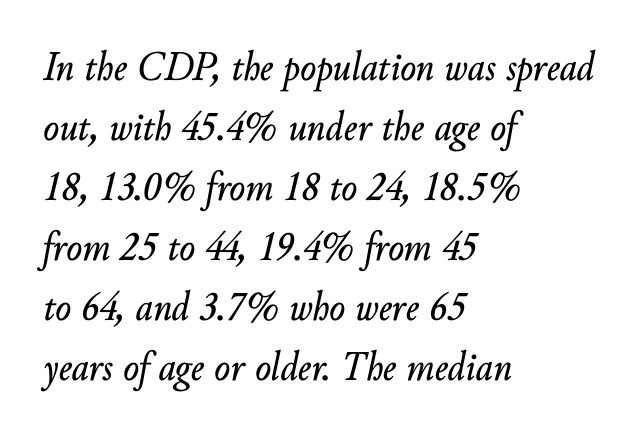
Q: Is the text italic (slanted)? A: Yes, it leans right by about 10 degrees.
Q: Is the text underlined? A: No.
Q: How is the paragraph aligned? A: Left-aligned.
Q: Is the spacing between letters normal or unusually wide? A: Normal.
Q: Is the spacing between lines tight, normal or loose? A: Normal.
Q: Width (condensed, normal, or wide)? A: Normal.
Q: Stroke contrast? A: Low.
Q: x-height? A: Small.
Q: Monospaced? A: No.
